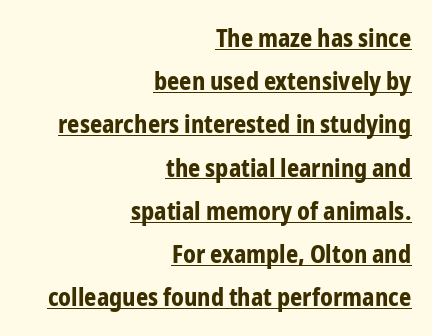
Q: Is the text bold? A: Yes.
Q: Is the text italic (slanted)? A: No, it is upright.
Q: Is the text underlined? A: Yes.
Q: How is the paragraph aligned? A: Right-aligned.
Q: Is the spacing between letters normal or unusually wide? A: Normal.
